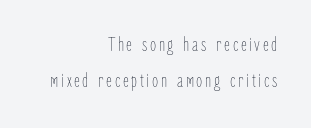
Line ends are locked; line starts wander. This is roman type, the default non-slanted kind. Stroke thickness stays within the range of a standard reading face or lighter. Rule under the text: the space is simply empty.
